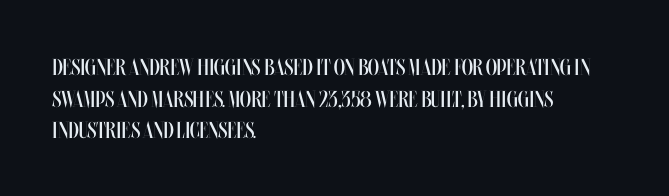
Q: Is the text bold? A: No.
Q: Is the text italic (slanted)? A: No, it is upright.
Q: Is the text underlined? A: No.
Q: How is the paragraph aligned? A: Left-aligned.
Q: Is the spacing between letters normal or unusually wide? A: Normal.
Q: Is the spacing between lines tight, normal or loose? A: Normal.
